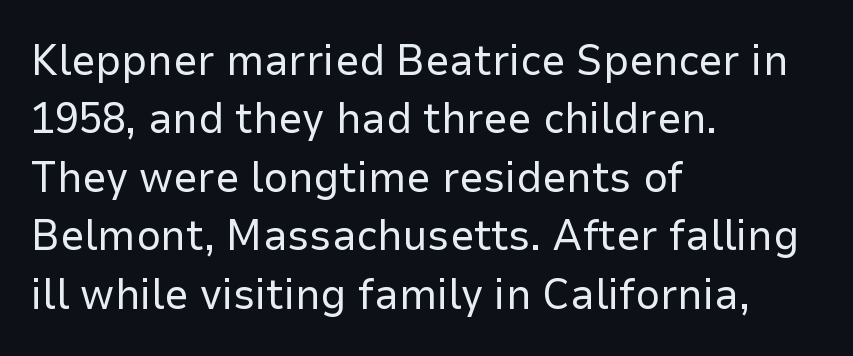
{"serif": "no", "italic": "no", "bold": "no", "weight": "regular", "width": "normal", "stroke_contrast": "low", "x_height": "medium", "monospaced": "no", "underline": "no", "align": "left", "line_spacing": "normal", "line_spacing_ratio": 1.36, "letter_spacing": "normal", "letter_spacing_em": 0.0, "glyph_px": 43}
